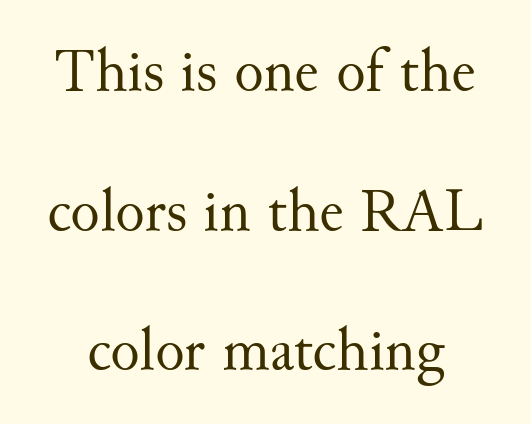
The image shows 61 px regular-weight serif type, upright; set loose line spacing (2.29x), normal letter spacing, not underlined; medium stroke contrast and a small x-height.
